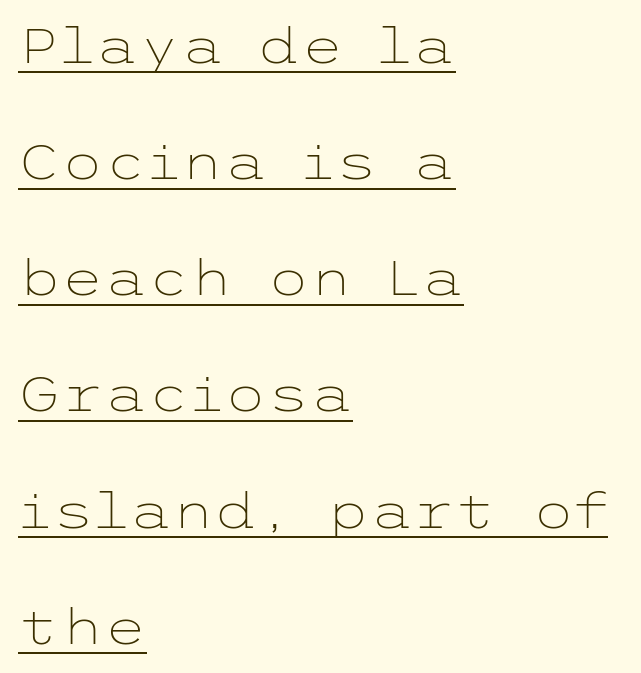
The image shows 49 px light, wide sans-serif type, upright; set left-aligned, loose line spacing (2.37x), normal letter spacing, underlined; low stroke contrast and a medium x-height.
